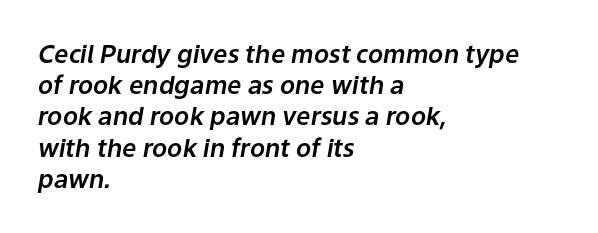
Q: Is the text italic (slanted)? A: Yes, it leans right by about 9 degrees.
Q: Is the text underlined? A: No.
Q: How is the paragraph aligned? A: Left-aligned.
Q: Is the spacing between letters normal or unusually wide? A: Normal.
Q: Is the spacing between lines tight, normal or loose? A: Normal.
